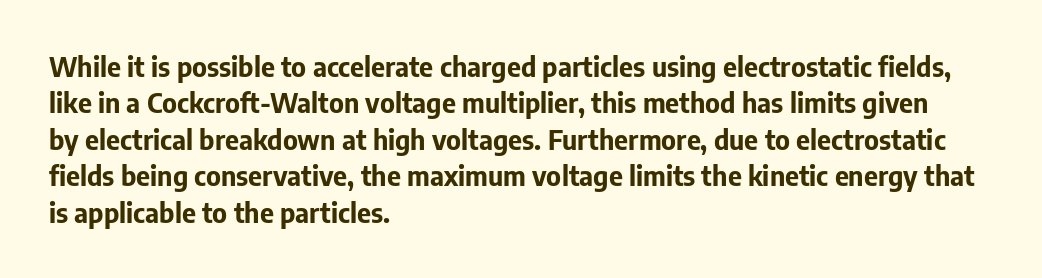
The image shows 27 px bold type, upright; set left-aligned, normal line spacing (1.35x), normal letter spacing, not underlined.
